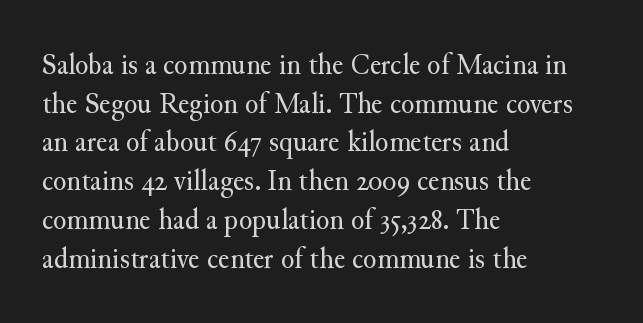
Stem width sits at or under what a default text font uses. Honestly, the letter spacing is just normal — you wouldn't notice it. Any mark beneath the type? The region is blank. Observe the serifs anchoring each vertical stroke in this sample. Notice how the passage keeps a crisp vertical edge on the left only.
